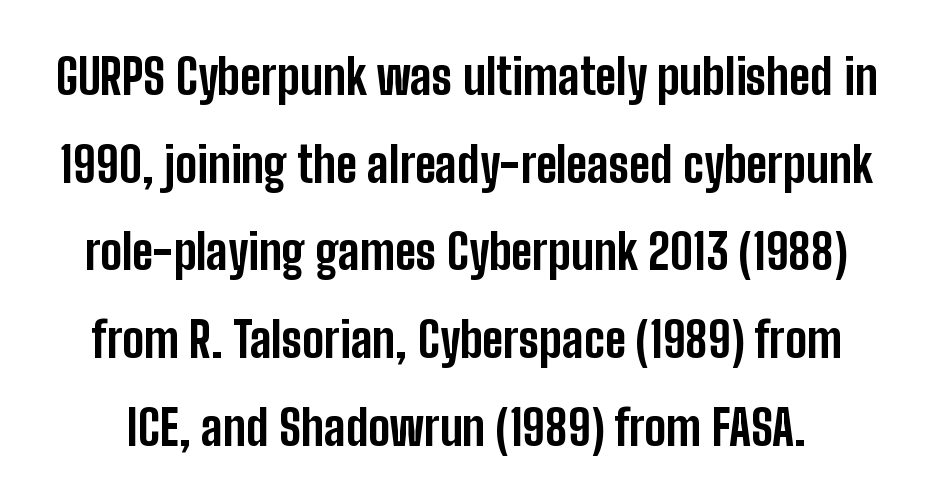
Spacing between characters is what you'd get straight out of the box. Do the characters align in a grid? No, the font is proportional. Nothing sits at the stroke ends, so this counts as sans-serif. The baseline area is clear. Is there any slant? The stems are plumb.
